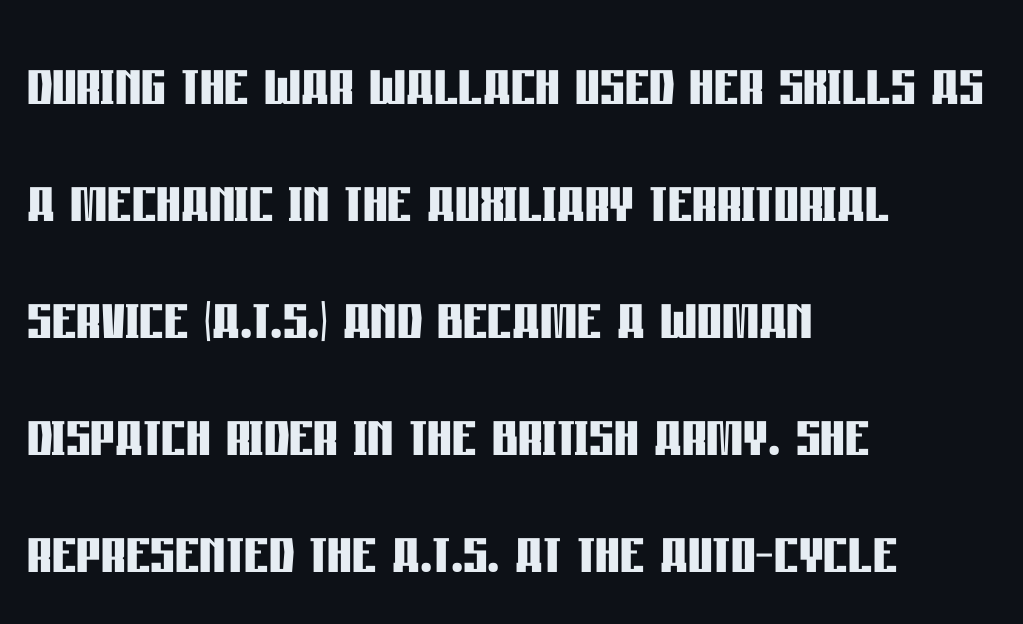
Glance below the letters and you will spot only blank space. Notice how the stems are strictly vertical — no italics here. Is this a sans? Yes — the strokes have no serifs. Regarding leading, the lines here are spaced in the standard way.
